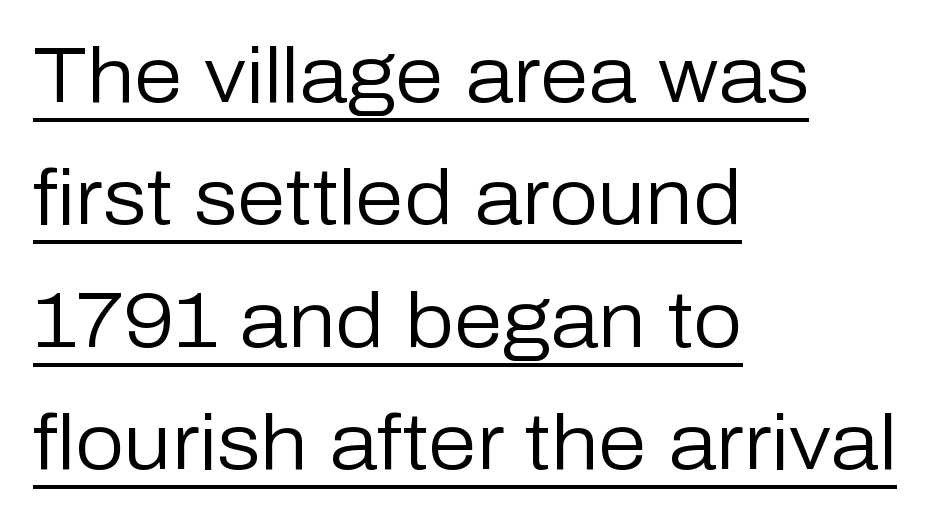
Q: Is the text bold? A: No.
Q: Is the text italic (slanted)? A: No, it is upright.
Q: Is the typeface a serif or a sans-serif typeface? A: Sans-serif.
Q: Is the text underlined? A: Yes.
Q: How is the paragraph aligned? A: Left-aligned.
Q: Is the spacing between letters normal or unusually wide? A: Normal.
Q: Is the spacing between lines tight, normal or loose? A: Normal.
Q: Width (condensed, normal, or wide)? A: Normal.
Q: Stroke contrast? A: Low.
Q: x-height? A: Medium.
Q: Monospaced? A: No.
